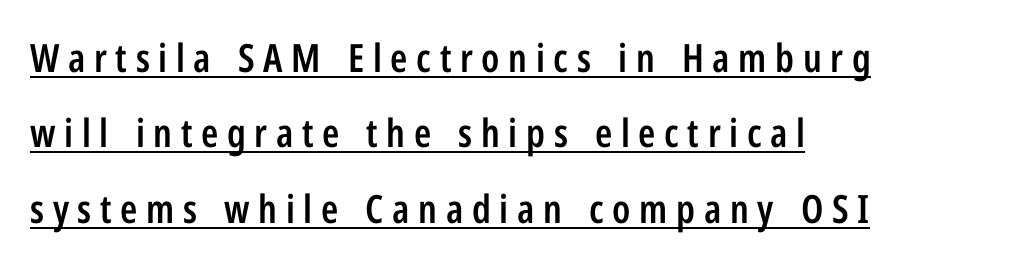
Q: Is the text bold? A: Semi-bold.
Q: Is the text italic (slanted)? A: No, it is upright.
Q: Is the typeface a serif or a sans-serif typeface? A: Sans-serif.
Q: Is the text underlined? A: Yes.
Q: How is the paragraph aligned? A: Left-aligned.
Q: Is the spacing between letters normal or unusually wide? A: Unusually wide.
Q: Is the spacing between lines tight, normal or loose? A: Loose.
Q: Width (condensed, normal, or wide)? A: Condensed.
Q: Stroke contrast? A: Low.
Q: x-height? A: Medium.
Q: Monospaced? A: No.
